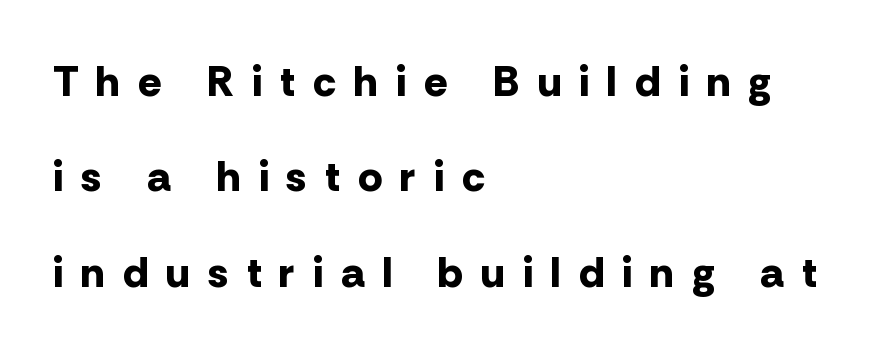
{"serif": "no", "italic": "no", "bold": "yes", "weight": "bold", "width": "normal", "stroke_contrast": "low", "x_height": "medium", "monospaced": "no", "underline": "no", "align": "left", "line_spacing": "loose", "line_spacing_ratio": 2.22, "letter_spacing": "wide", "letter_spacing_em": 0.43, "glyph_px": 43}
